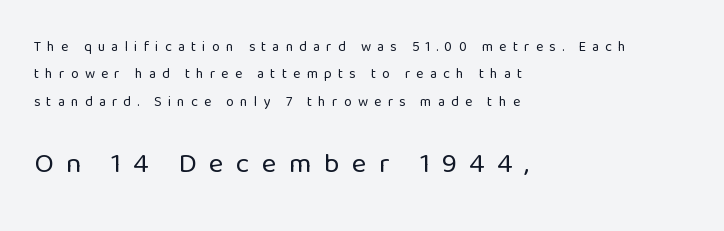
The image shows 28 px regular-weight sans-serif type, upright; set left-aligned, loose line spacing (1.95x), unusually wide letter spacing (+0.44 em), not underlined; the second (bottom) block is 2.0x larger; low stroke contrast and a medium x-height.
